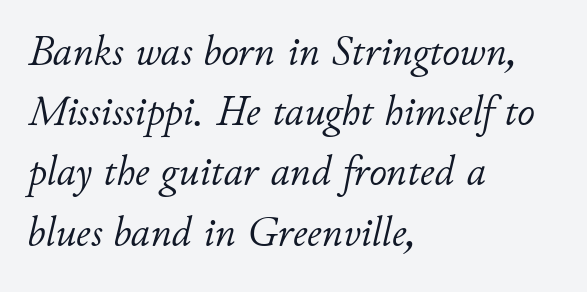
The image shows 43 px light type, italic (leaning right); set left-aligned, normal line spacing (1.4x), normal letter spacing, not underlined; low stroke contrast and a small x-height.
